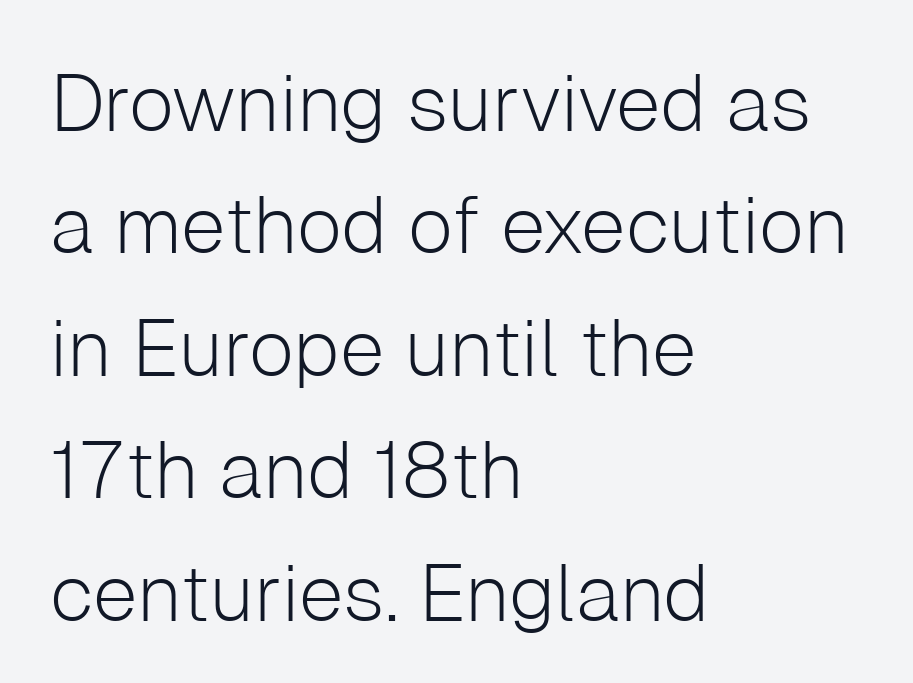
Q: Is the text bold? A: No.
Q: Is the text italic (slanted)? A: No, it is upright.
Q: Is the typeface a serif or a sans-serif typeface? A: Sans-serif.
Q: Is the text underlined? A: No.
Q: How is the paragraph aligned? A: Left-aligned.
Q: Is the spacing between letters normal or unusually wide? A: Normal.
Q: Is the spacing between lines tight, normal or loose? A: Normal.
Q: Width (condensed, normal, or wide)? A: Normal.
Q: Stroke contrast? A: Low.
Q: x-height? A: Medium.
Q: Monospaced? A: No.
